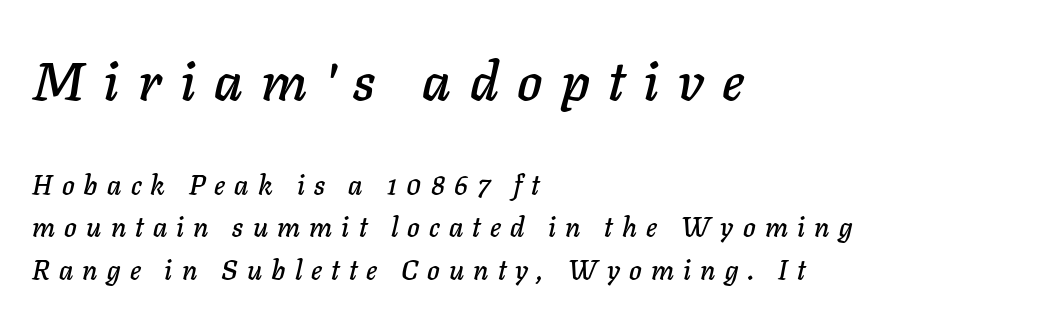
Regular leading. Unmarked baselines from the first word to the last. Between one letter and the next there's a generous, obvious gap. The compositor pushed each line to the left boundary. Visually, the top section dominates because its glyphs are scaled up. Proportional: the letters do not fall into vertical columns.
